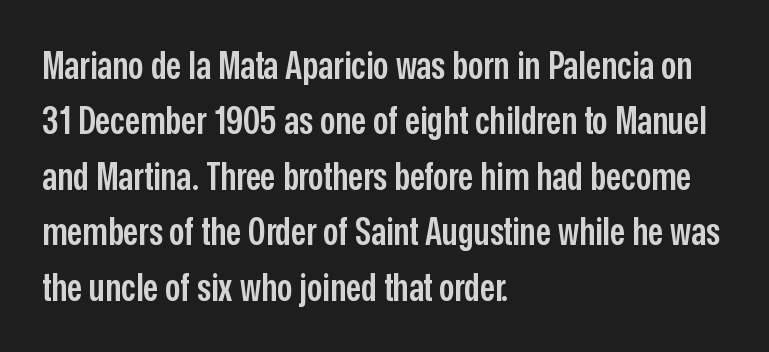
Q: Is the text bold? A: Semi-bold.
Q: Is the text italic (slanted)? A: No, it is upright.
Q: Is the typeface a serif or a sans-serif typeface? A: Sans-serif.
Q: Is the text underlined? A: No.
Q: How is the paragraph aligned? A: Left-aligned.
Q: Is the spacing between letters normal or unusually wide? A: Normal.
Q: Is the spacing between lines tight, normal or loose? A: Normal.
Q: Width (condensed, normal, or wide)? A: Condensed.
Q: Stroke contrast? A: Low.
Q: x-height? A: Medium.
Q: Monospaced? A: No.
